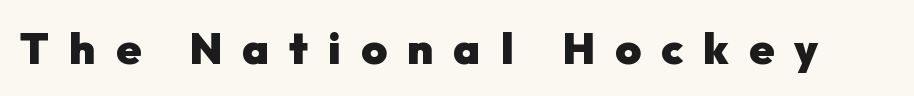
The image shows 44 px heavy sans-serif type, upright; set unusually wide letter spacing (+0.46 em), not underlined; low stroke contrast and a medium x-height.
